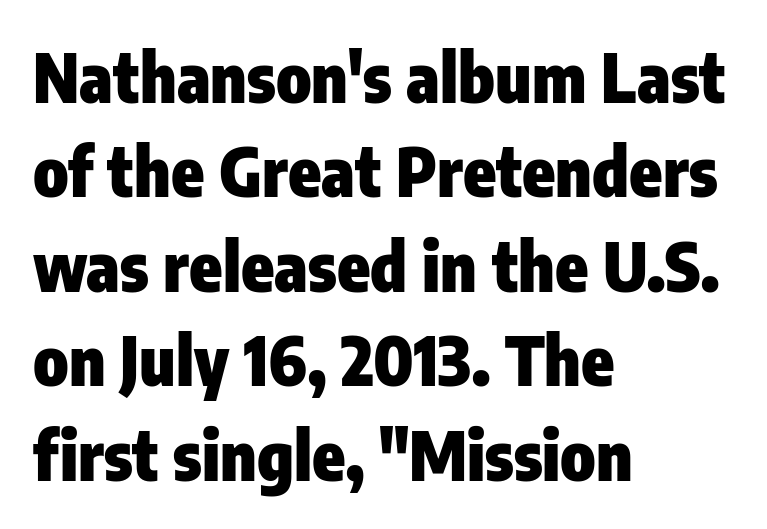
Compared with a centered layout, this one pins lines to the left instead. Upright lettering throughout. In terms of letterform style, serifs are entirely absent. Vertically, the passage feels balanced, rows spaced as you'd expect. Each letter keeps its own natural width here, so spacing adapts to shape. Heavy, bold letterforms.
